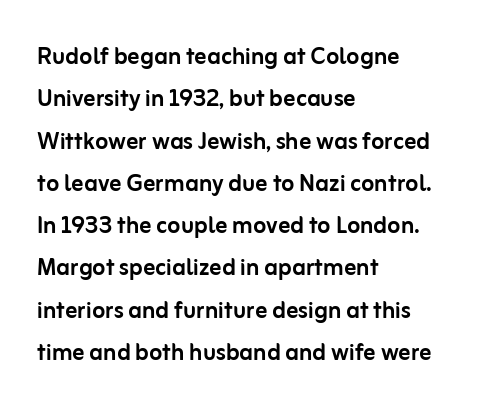
{"serif": "no", "italic": "no", "width": "normal", "stroke_contrast": "low", "x_height": "medium", "monospaced": "no", "underline": "no", "align": "left", "line_spacing": "normal", "line_spacing_ratio": 1.41, "letter_spacing": "normal", "letter_spacing_em": 0.0, "glyph_px": 30}
